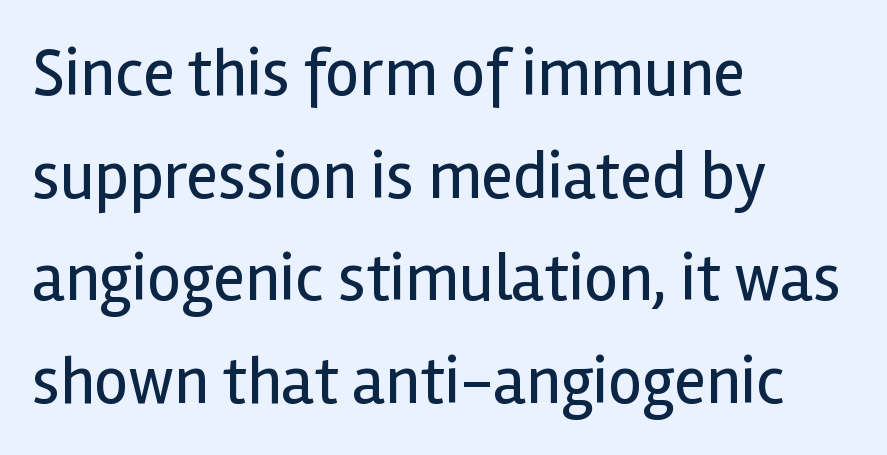
Note the varied advance widths — an 'i' is clearly narrower than an 'm'. In CSS terms this would be text-align: left. The typography opts for an upright posture over an oblique one. Letterform terminals end flat and unadorned throughout the passage. Words appear dense and cohesive because spacing is normal.
